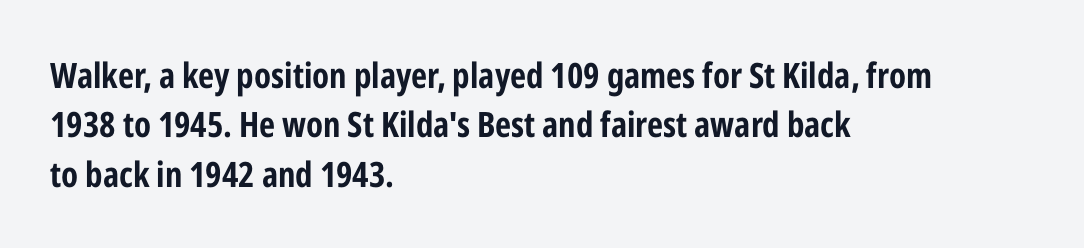
Q: Is the text bold? A: Yes.
Q: Is the text italic (slanted)? A: No, it is upright.
Q: Is the typeface a serif or a sans-serif typeface? A: Sans-serif.
Q: Is the text underlined? A: No.
Q: How is the paragraph aligned? A: Left-aligned.
Q: Is the spacing between letters normal or unusually wide? A: Normal.
Q: Is the spacing between lines tight, normal or loose? A: Normal.
Q: Width (condensed, normal, or wide)? A: Condensed.
Q: Stroke contrast? A: Low.
Q: x-height? A: Medium.
Q: Monospaced? A: No.
